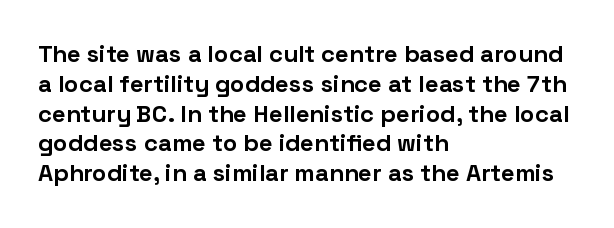
{"italic": "no", "bold": "yes", "underline": "no", "align": "left", "line_spacing_ratio": 1.24, "letter_spacing": "normal", "letter_spacing_em": 0.0, "glyph_px": 24}
